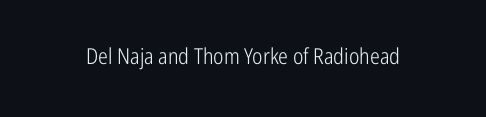
{"italic": "no", "bold": "no", "underline": "no", "letter_spacing": "normal", "letter_spacing_em": 0.0, "glyph_px": 22}
